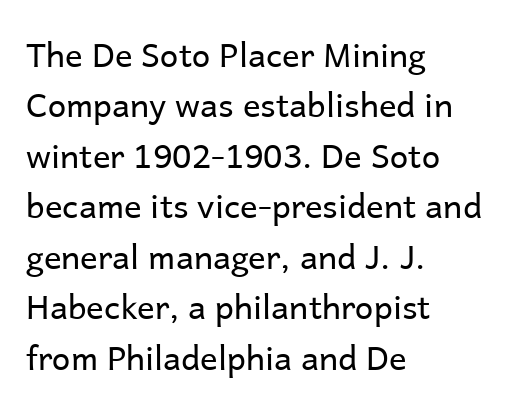
The image shows 33 px regular-weight sans-serif type, upright; set left-aligned, normal line spacing (1.53x), normal letter spacing, not underlined; low stroke contrast and a medium x-height.
